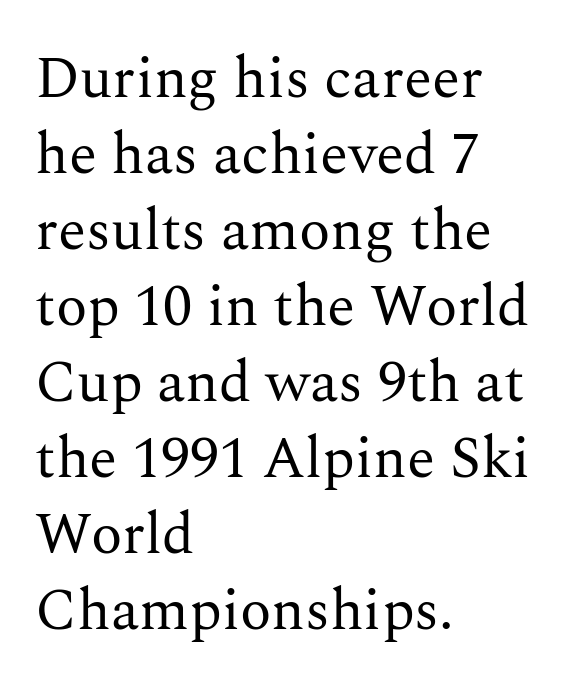
Q: Is the text bold? A: No.
Q: Is the text italic (slanted)? A: No, it is upright.
Q: Is the typeface a serif or a sans-serif typeface? A: Serif.
Q: Is the text underlined? A: No.
Q: How is the paragraph aligned? A: Left-aligned.
Q: Is the spacing between letters normal or unusually wide? A: Normal.
Q: Is the spacing between lines tight, normal or loose? A: Normal.
Q: Width (condensed, normal, or wide)? A: Normal.
Q: Stroke contrast? A: Medium.
Q: x-height? A: Medium.
Q: Monospaced? A: No.
